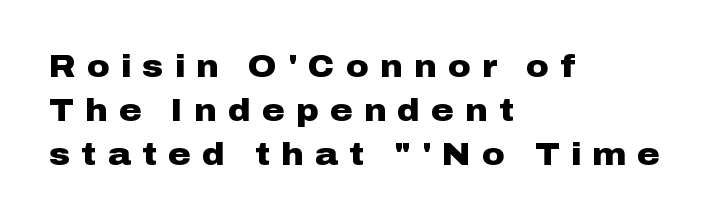
Spacing between characters has been opened up far beyond the box default. Every row of glyphs begins at an identical x-position on the left. A bare baseline throughout the passage. The glyphs in this specimen are sans serif.
